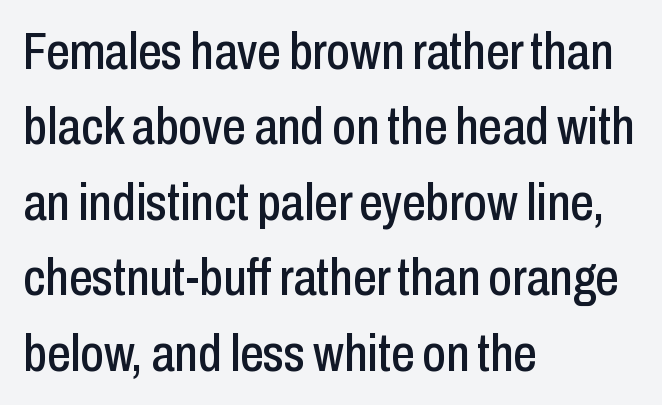
The image shows 52 px condensed sans-serif type, upright; set left-aligned, normal line spacing (1.45x), normal letter spacing, not underlined; low stroke contrast and a medium x-height.
